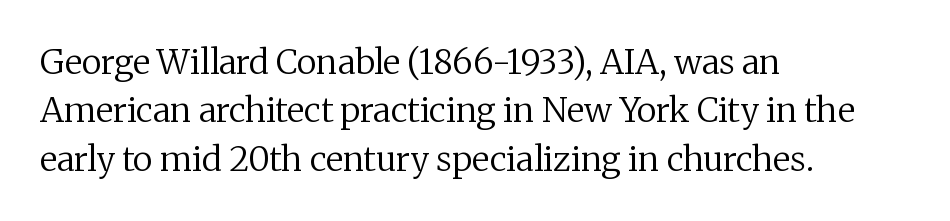
Q: Is the text bold? A: No.
Q: Is the text italic (slanted)? A: No, it is upright.
Q: Is the typeface a serif or a sans-serif typeface? A: Serif.
Q: Is the text underlined? A: No.
Q: How is the paragraph aligned? A: Left-aligned.
Q: Is the spacing between letters normal or unusually wide? A: Normal.
Q: Is the spacing between lines tight, normal or loose? A: Normal.
Q: Width (condensed, normal, or wide)? A: Normal.
Q: Stroke contrast? A: Medium.
Q: x-height? A: Medium.
Q: Monospaced? A: No.
